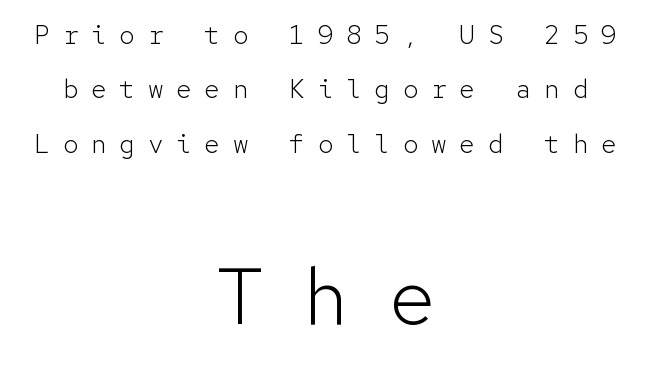
{"serif": "no", "italic": "no", "bold": "no", "weight": "light", "width": "normal", "stroke_contrast": "low", "x_height": "medium", "monospaced": "yes", "underline": "no", "align": "center", "line_spacing": "loose", "line_spacing_ratio": 2.09, "letter_spacing": "wide", "letter_spacing_em": 0.49, "larger_block": "second", "size_ratio": 3.04, "glyph_px": 79}
